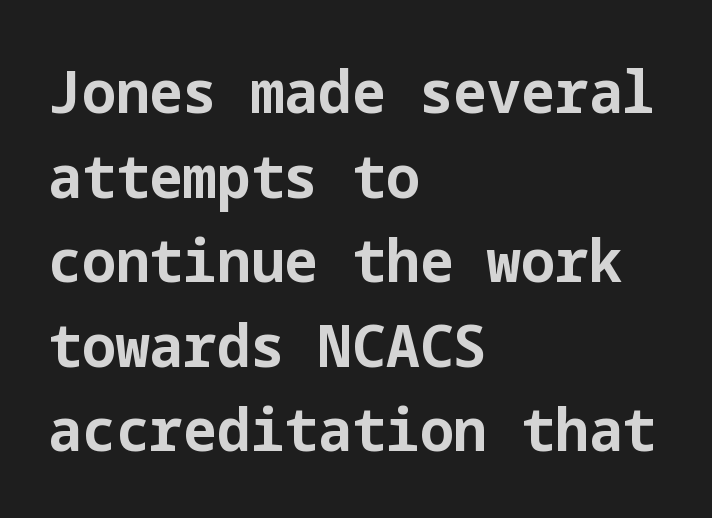
{"serif": "no", "italic": "no", "bold": "yes", "weight": "bold", "width": "normal", "stroke_contrast": "low", "x_height": "medium", "underline": "no", "align": "left", "line_spacing": "normal", "line_spacing_ratio": 1.41, "letter_spacing": "normal", "letter_spacing_em": 0.0, "glyph_px": 60}
